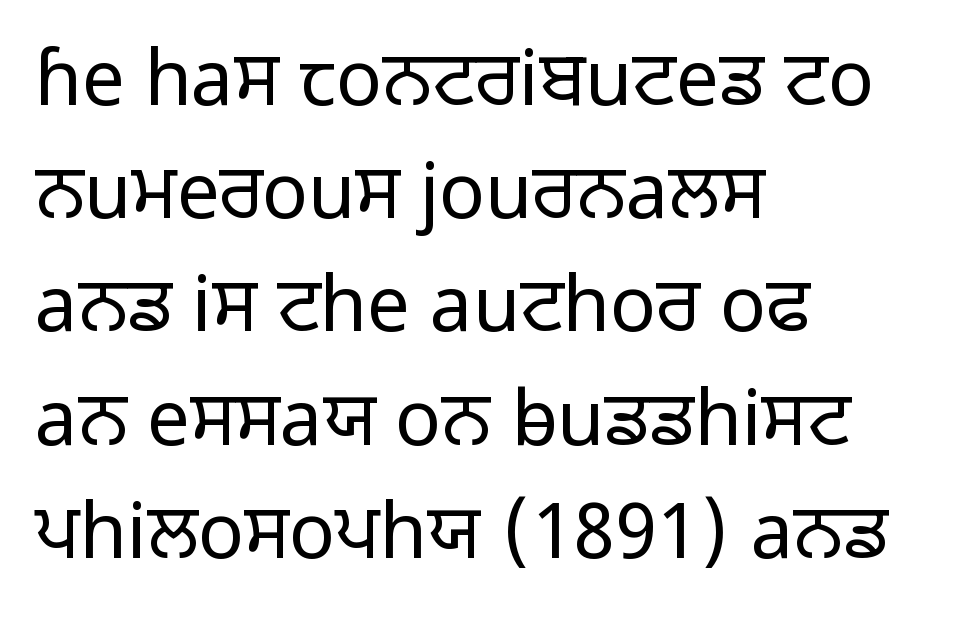
The image shows 76 px light sans-serif type, upright; set left-aligned, normal line spacing (1.49x), normal letter spacing, not underlined; low stroke contrast and a medium x-height.
